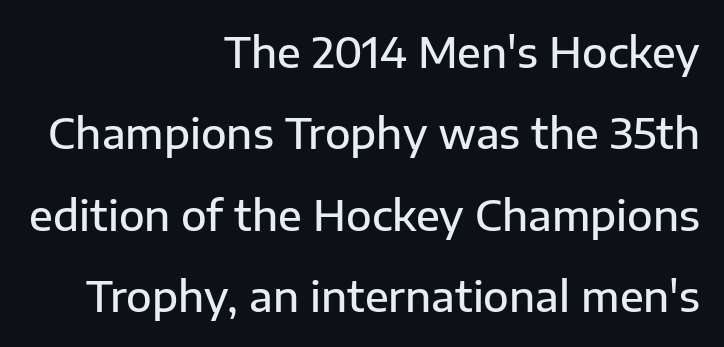
Only glyphs here, with clear space below each row. Does the copy run flush right? Yes — the right margin is perfectly even. Italic: no, the glyphs are upright roman. Compared with typical paragraphs, the rows here are farther apart.
